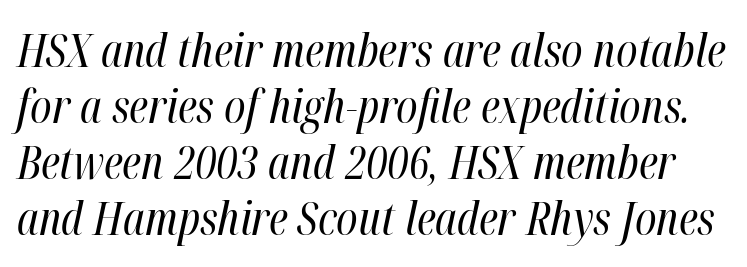
{"italic": "yes", "lean": "right", "slant_degrees": 12, "bold": "no", "weight": "regular", "width": "condensed", "stroke_contrast": "high", "x_height": "medium", "monospaced": "no", "underline": "no", "line_spacing_ratio": 1.22, "letter_spacing": "normal", "letter_spacing_em": 0.0, "glyph_px": 46}
